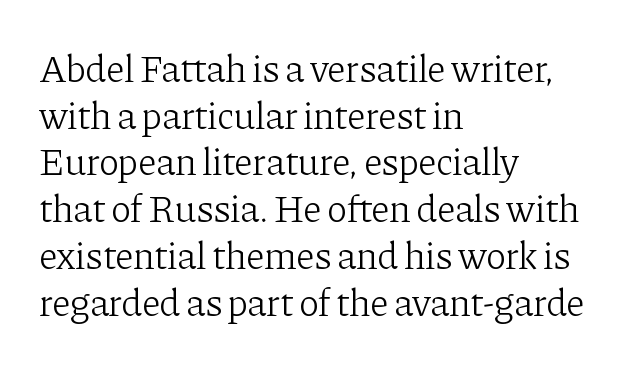
The image shows 38 px light serif type, upright; set left-aligned, line spacing 1.23x, normal letter spacing, not underlined; low stroke contrast and a medium x-height.
